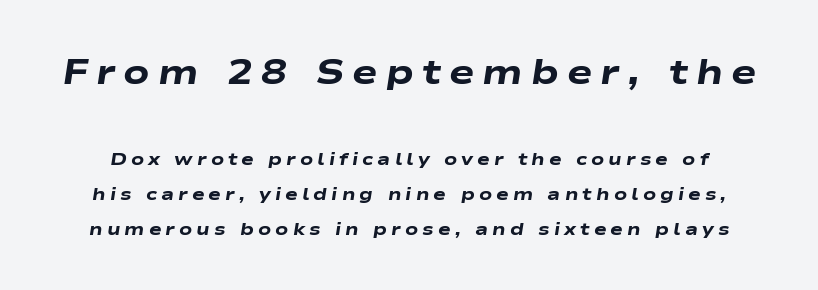
{"italic": "yes", "lean": "right", "slant_degrees": 9, "bold": "yes", "weight": "heavy", "width": "wide", "stroke_contrast": "low", "x_height": "medium", "monospaced": "no", "underline": "no", "line_spacing": "loose", "line_spacing_ratio": 2.07, "letter_spacing": "wide", "letter_spacing_em": 0.24, "larger_block": "first", "size_ratio": 2.0, "glyph_px": 34}
